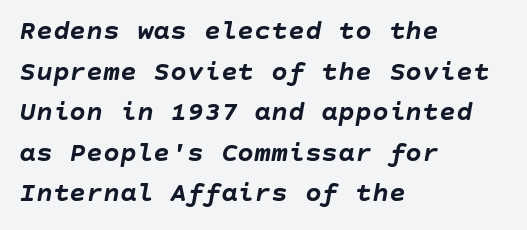
The image shows 28 px semibold type, italic (leaning right); set left-aligned, normal line spacing (1.45x), normal letter spacing, not underlined; low stroke contrast and a large x-height.
